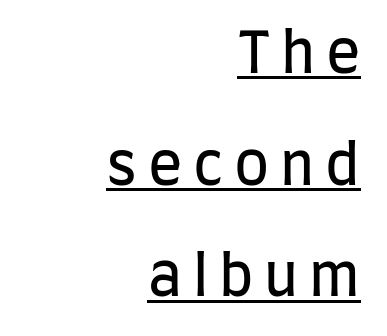
{"serif": "no", "italic": "no", "bold": "no", "weight": "regular", "width": "condensed", "stroke_contrast": "low", "x_height": "large", "monospaced": "no", "underline": "yes", "align": "right", "line_spacing": "loose", "line_spacing_ratio": 1.96, "glyph_px": 57}
